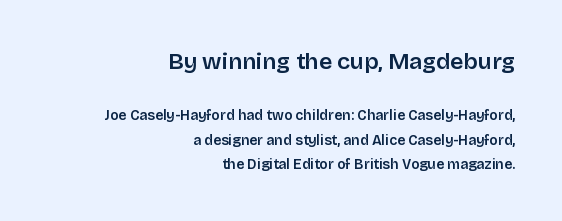
The image shows 23 px text type, upright; set right-aligned, line spacing 1.76x, normal letter spacing, not underlined; the first (top) block is 1.64x larger.
